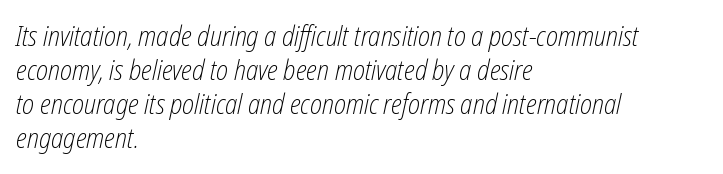
The image shows 28 px light, condensed type, italic (leaning right); set left-aligned, line spacing 1.22x, normal letter spacing, not underlined; low stroke contrast and a medium x-height.
